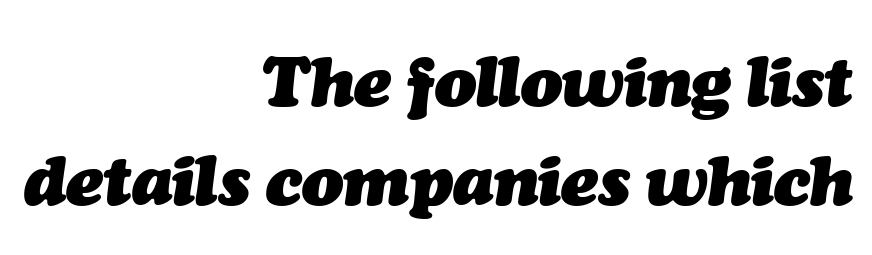
The designer left line spacing at the default. Pretty heavy lettering here — definitely bold. Character widths vary here, with narrow letters taking less room than wide ones. Does extra space separate the letters? No, they use regular spacing. The strip under each line holds only bare page. Does the lettering tilt? It does — this is italic.
